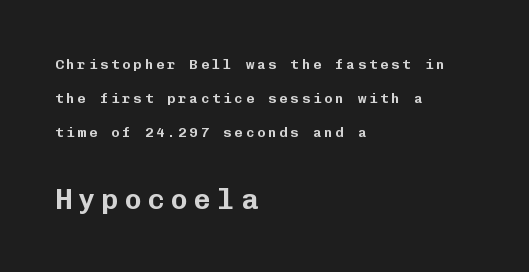
Does the bottom block carry the larger type? Yes, it does. A great deal of white space separates one row of letters from the next. This sample uses expanded letter spacing, leaving extra air between glyphs. Every character sits straight up, as roman type does.
